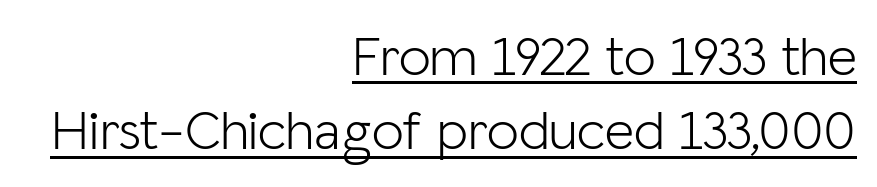
{"serif": "no", "italic": "no", "bold": "no", "weight": "light", "width": "normal", "stroke_contrast": "low", "x_height": "medium", "monospaced": "no", "underline": "yes", "align": "right", "line_spacing": "normal", "line_spacing_ratio": 1.3, "letter_spacing": "normal", "letter_spacing_em": 0.0, "glyph_px": 57}
